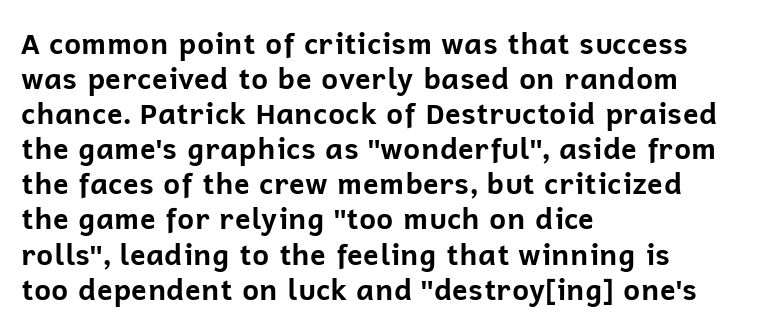
Rule under the text: the space is simply empty. Short and long lines alike share a common starting point at left. The glyphs in this specimen are sans serif. Plenty of ink on the page — the face is bold. The type is set solid horizontally, with unmodified tracking. The rendering uses natural spacing where letterforms have individual widths.
